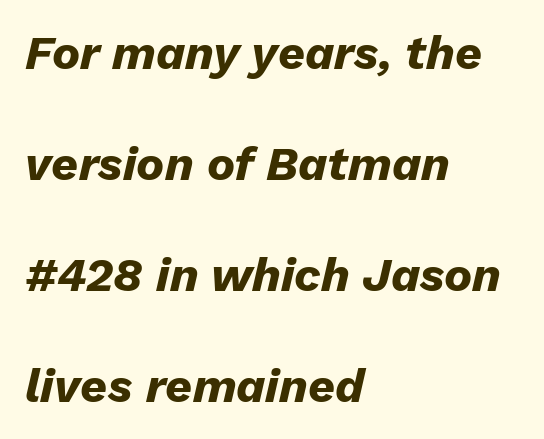
Typeset ragged right — the left edge is the straight one. The horizontal fit of the characters is conventional and even. The face used here has a pronounced slope to its letters. These lines are rendered in a variable-pitch font.
